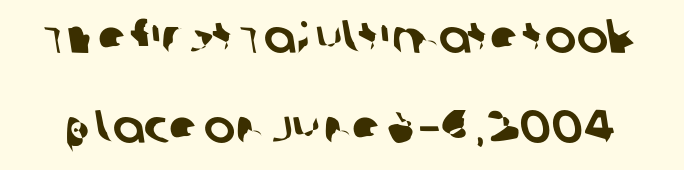
{"serif": "no", "width": "normal", "stroke_contrast": "low", "x_height": "large", "monospaced": "no", "underline": "no", "line_spacing": "loose", "line_spacing_ratio": 1.91, "letter_spacing": "normal", "letter_spacing_em": 0.0, "glyph_px": 47}
